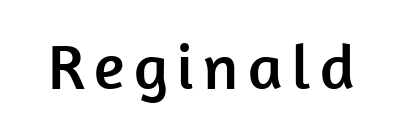
Q: Is the text italic (slanted)? A: No, it is upright.
Q: Is the typeface a serif or a sans-serif typeface? A: Sans-serif.
Q: Is the text underlined? A: No.
Q: Width (condensed, normal, or wide)? A: Normal.
Q: Stroke contrast? A: Low.
Q: x-height? A: Medium.
Q: Monospaced? A: No.
